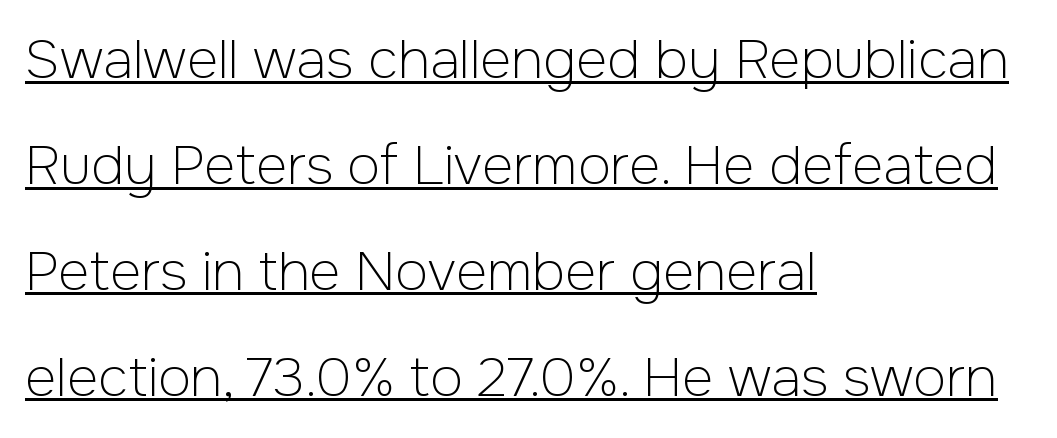
{"serif": "no", "italic": "no", "bold": "no", "weight": "light", "width": "normal", "stroke_contrast": "low", "x_height": "medium", "monospaced": "no", "underline": "yes", "align": "left", "line_spacing": "loose", "line_spacing_ratio": 1.96, "letter_spacing": "normal", "letter_spacing_em": 0.0, "glyph_px": 54}
